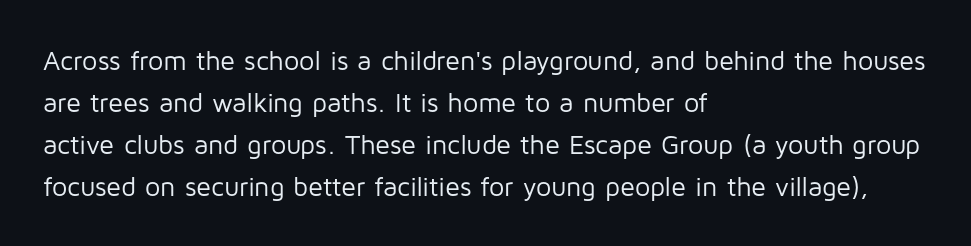
{"italic": "no", "bold": "no", "underline": "no", "align": "left", "line_spacing": "normal", "line_spacing_ratio": 1.56, "letter_spacing": "normal", "letter_spacing_em": 0.0, "glyph_px": 27}
